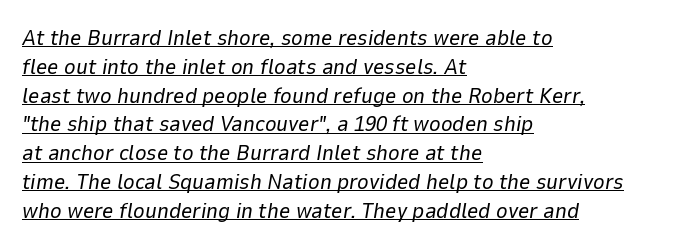
{"italic": "yes", "lean": "right", "slant_degrees": 9, "bold": "no", "underline": "yes", "align": "left", "line_spacing": "normal", "line_spacing_ratio": 1.31, "letter_spacing": "normal", "letter_spacing_em": 0.0, "glyph_px": 22}
